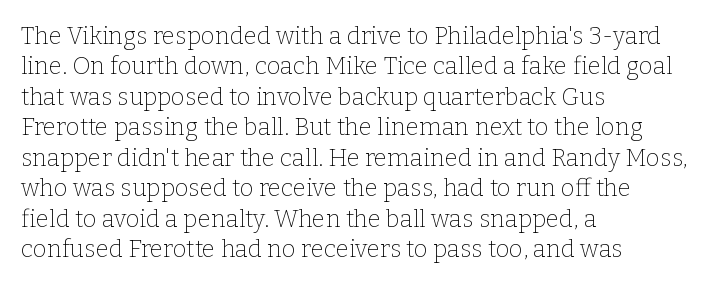
{"italic": "no", "bold": "no", "underline": "no", "align": "left", "line_spacing": "normal", "line_spacing_ratio": 1.27, "letter_spacing": "normal", "letter_spacing_em": 0.0, "glyph_px": 24}
